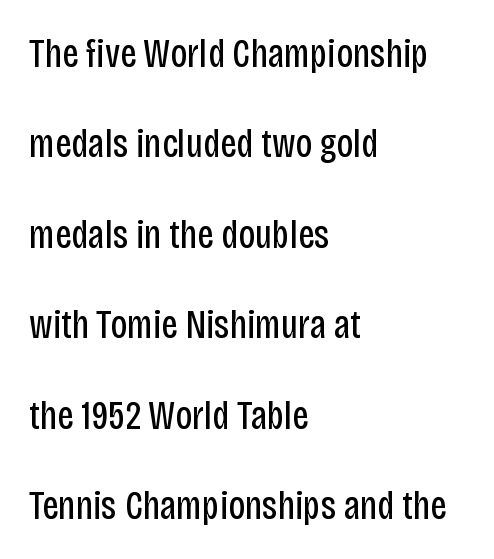
The image shows 40 px regular-weight, condensed sans-serif type, upright; set left-aligned, loose line spacing (2.26x), normal letter spacing, not underlined; low stroke contrast and a large x-height.
